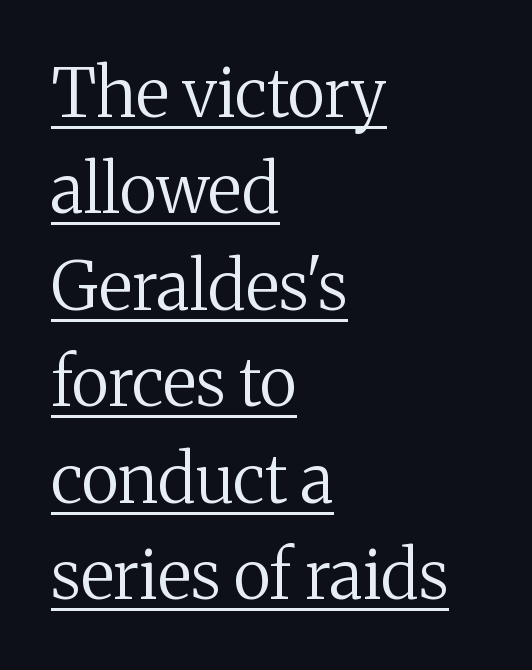
The image shows 67 px regular-weight serif type, upright; set left-aligned, normal line spacing (1.44x), normal letter spacing, underlined; medium stroke contrast and a medium x-height.
